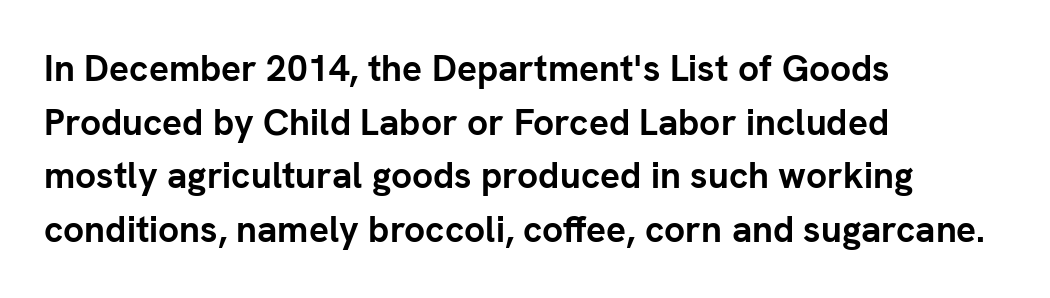
{"serif": "no", "italic": "no", "bold": "yes", "weight": "semibold", "width": "normal", "stroke_contrast": "low", "x_height": "medium", "monospaced": "no", "underline": "no", "align": "left", "line_spacing": "normal", "line_spacing_ratio": 1.45, "letter_spacing": "normal", "letter_spacing_em": 0.0, "glyph_px": 37}
